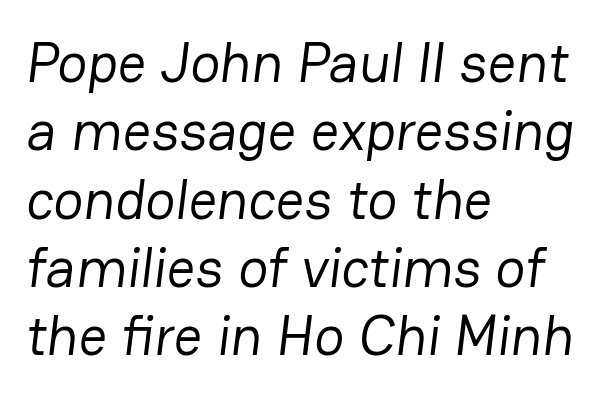
Is the block centered? No — it sits flush against the left margin. Clear beneath every line of the passage. A quiet, ordinary-to-light weight characterises the typeface. Nothing unusual about the tracking: characters are spaced as the font intends. Regarding serifs, this sample does without them. These lines are rendered in a variable-pitch font.
